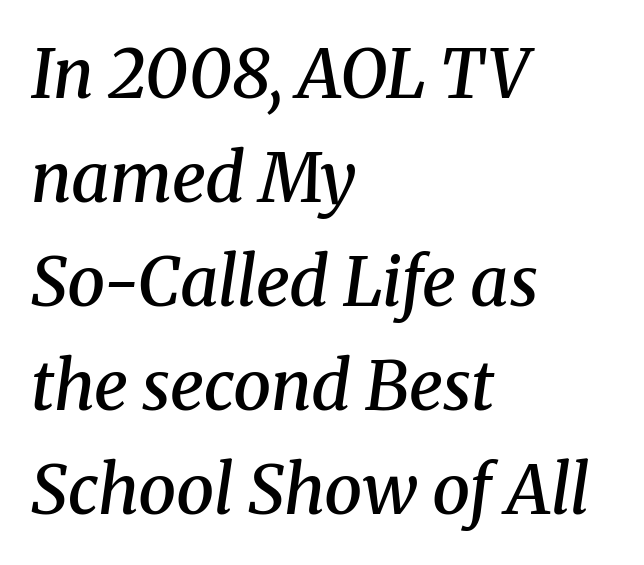
The image shows 68 px semibold serif type, italic (leaning right); set left-aligned, normal line spacing (1.53x), normal letter spacing, not underlined; medium stroke contrast and a medium x-height.
